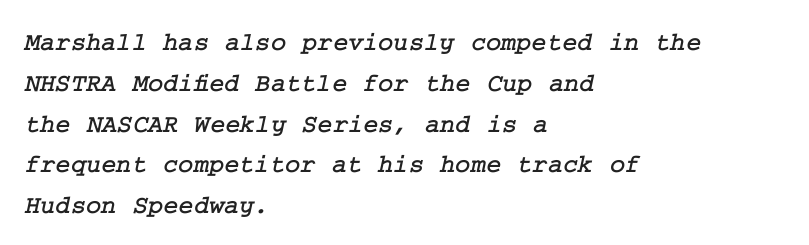
Q: Is the text underlined? A: No.
Q: How is the paragraph aligned? A: Left-aligned.
Q: Is the spacing between letters normal or unusually wide? A: Normal.
Q: Is the spacing between lines tight, normal or loose? A: Normal.
